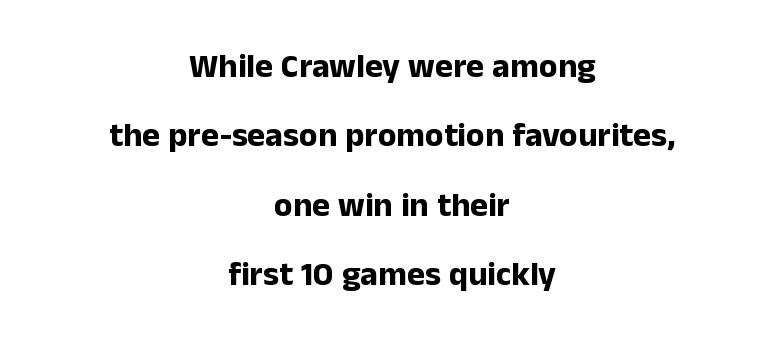
Q: Is the text bold? A: Yes.
Q: Is the text italic (slanted)? A: No, it is upright.
Q: Is the typeface a serif or a sans-serif typeface? A: Sans-serif.
Q: Is the text underlined? A: No.
Q: How is the paragraph aligned? A: Centered.
Q: Is the spacing between letters normal or unusually wide? A: Normal.
Q: Is the spacing between lines tight, normal or loose? A: Loose.
Q: Width (condensed, normal, or wide)? A: Normal.
Q: Stroke contrast? A: Low.
Q: x-height? A: Medium.
Q: Monospaced? A: No.
